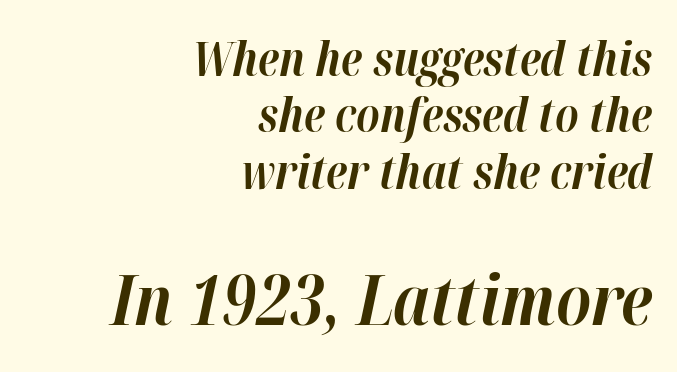
The image shows 70 px bold type, italic (leaning right); set right-aligned, line spacing 1.2x, normal letter spacing, not underlined; the second (bottom) block is 1.49x larger; high stroke contrast and a medium x-height.
